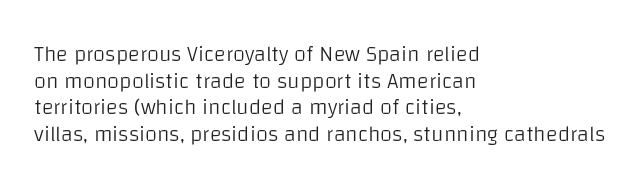
The image shows 22 px text type, upright; set left-aligned, line spacing 1.21x, normal letter spacing, not underlined.
